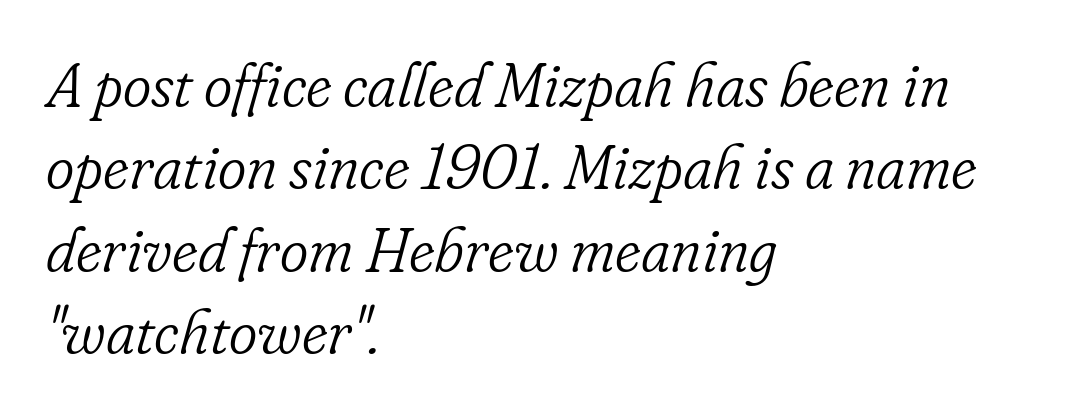
The image shows 61 px light serif type, italic (leaning right); set left-aligned, normal line spacing (1.35x), normal letter spacing, not underlined; low stroke contrast and a small x-height.
